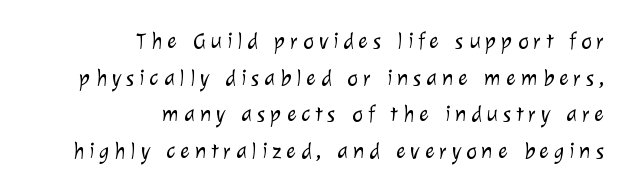
Q: Is the text bold? A: No.
Q: Is the text underlined? A: No.
Q: How is the paragraph aligned? A: Right-aligned.
Q: Is the spacing between letters normal or unusually wide? A: Unusually wide.
Q: Is the spacing between lines tight, normal or loose? A: Normal.
